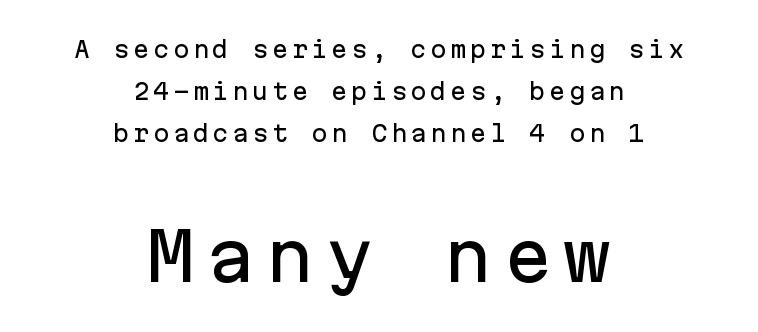
The image shows 66 px sans-serif type, upright, monospaced; set centered, loose line spacing (1.92x), not underlined; the second (bottom) block is 3.0x larger; low stroke contrast and a medium x-height.
